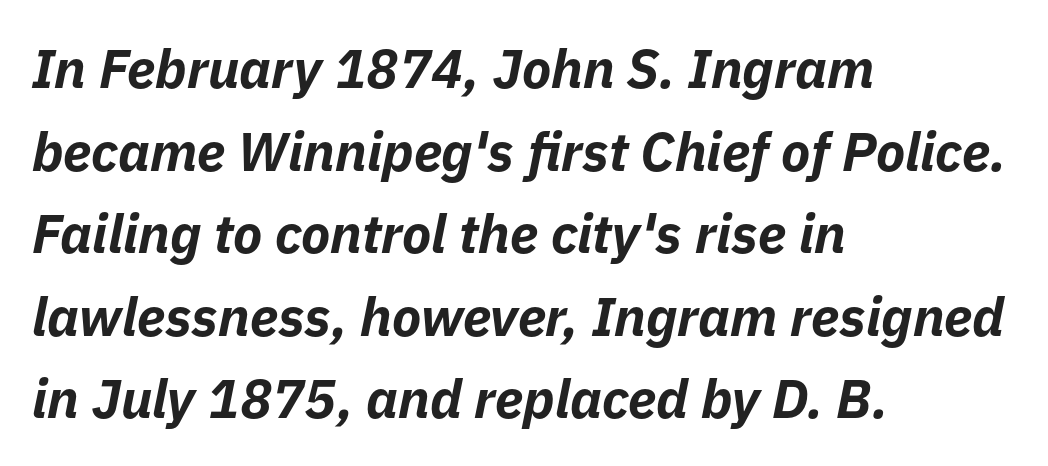
Q: Is the text bold? A: Yes.
Q: Is the text italic (slanted)? A: Yes, it leans right by about 11 degrees.
Q: Is the text underlined? A: No.
Q: How is the paragraph aligned? A: Left-aligned.
Q: Is the spacing between letters normal or unusually wide? A: Normal.
Q: Is the spacing between lines tight, normal or loose? A: Normal.
Q: Width (condensed, normal, or wide)? A: Normal.
Q: Stroke contrast? A: Low.
Q: x-height? A: Medium.
Q: Monospaced? A: No.
